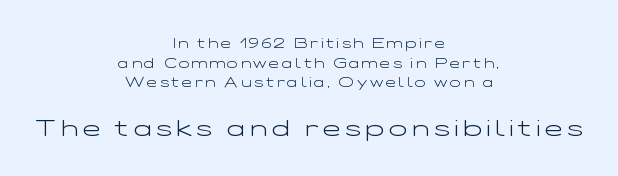
You get the small type first, then a jump to larger type. Reading down the block, each line starts at a different indent, mirrored at its end. Posture: straight, roman, zero tilt. Regarding leading, the lines here are spaced in the standard way. Weight: not bold — regular or lighter.
